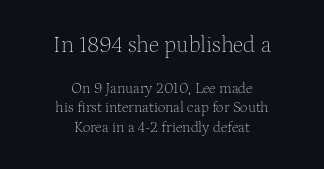
{"italic": "no", "bold": "no", "underline": "no", "align": "center", "line_spacing": "normal", "line_spacing_ratio": 1.29, "letter_spacing": "normal", "letter_spacing_em": 0.0, "larger_block": "first", "size_ratio": 1.53, "glyph_px": 23}
